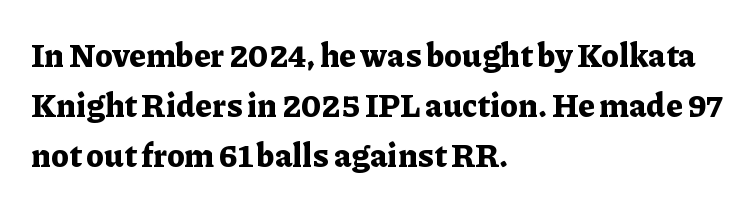
Is this a fixed-width face? No — the glyphs have proportional, varying widths. Letters rest on an invisible, unmarked baseline. Is the type bold? Yes — the strokes are clearly thick and heavy. Every row of glyphs begins at an identical x-position on the left. If you drew a line through each stem, it would be perfectly vertical. Classification — serif.
